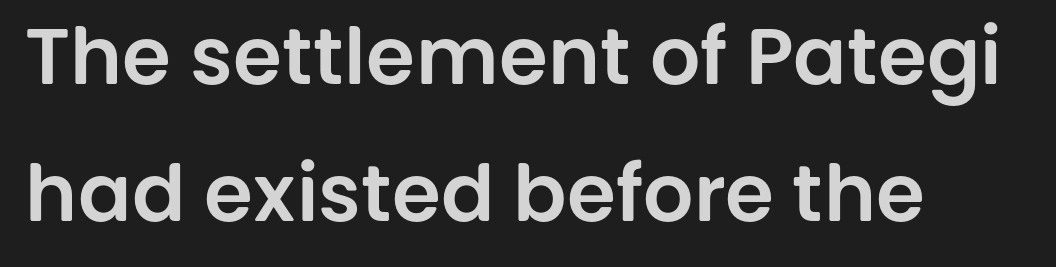
This rendering leaves character spacing at its baseline value. The compositor pushed each line to the left boundary. Spacing verdict: proportional, widths tailored to each character. Nothing sits at the stroke ends, so this counts as sans-serif. Vertical strokes here are truly vertical. Each row of text sits above clean, open space.
